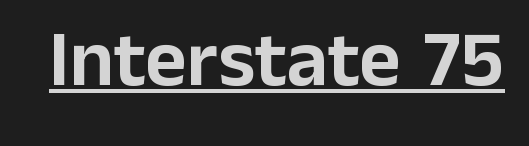
The image shows 80 px sans-serif type, upright; set normal letter spacing, underlined; low stroke contrast and a medium x-height.
